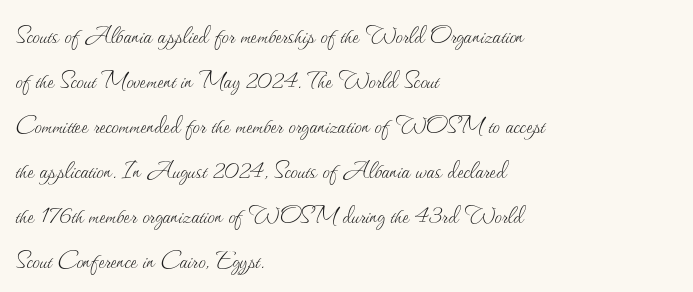
The image shows 29 px thin type; set left-aligned, normal line spacing (1.55x), normal letter spacing, not underlined; medium stroke contrast and a small x-height.
